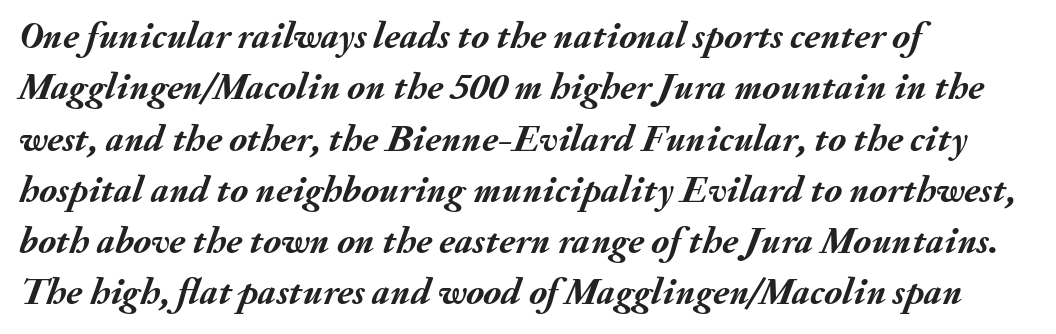
The image shows 38 px semibold type, italic (leaning right); set left-aligned, normal line spacing (1.35x), normal letter spacing, not underlined; medium stroke contrast and a small x-height.
